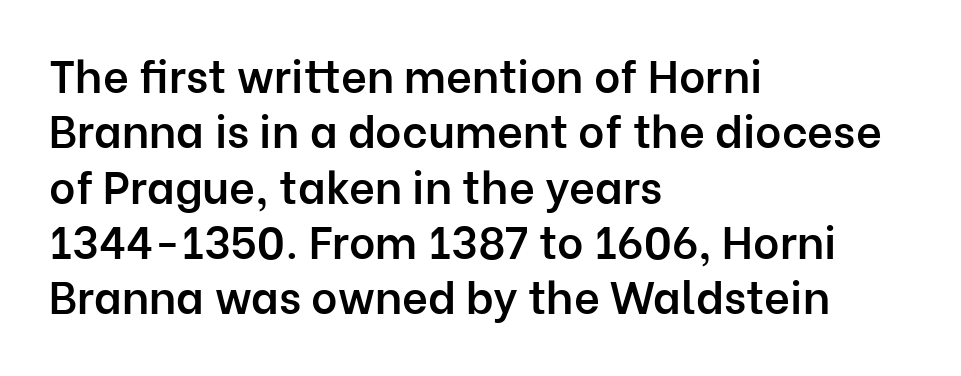
{"serif": "no", "italic": "no", "bold": "semi", "weight": "semibold", "width": "normal", "stroke_contrast": "low", "x_height": "medium", "monospaced": "no", "underline": "no", "align": "left", "line_spacing_ratio": 1.23, "letter_spacing": "normal", "letter_spacing_em": 0.0, "glyph_px": 45}
